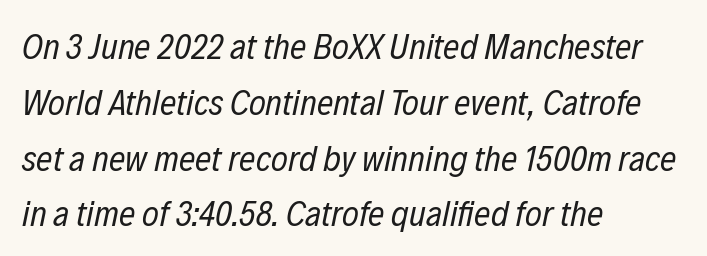
The image shows 36 px regular-weight, condensed type, italic (leaning right); set left-aligned, normal line spacing (1.55x), normal letter spacing, not underlined; low stroke contrast and a medium x-height.
